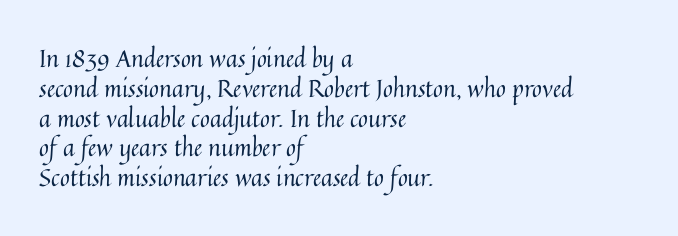
Q: Is the text bold? A: No.
Q: Is the text underlined? A: No.
Q: How is the paragraph aligned? A: Left-aligned.
Q: Is the spacing between letters normal or unusually wide? A: Normal.
